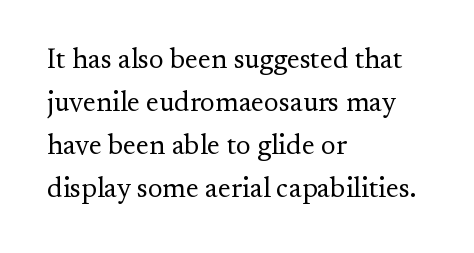
Q: Is the text bold? A: No.
Q: Is the text italic (slanted)? A: No, it is upright.
Q: Is the typeface a serif or a sans-serif typeface? A: Serif.
Q: Is the text underlined? A: No.
Q: How is the paragraph aligned? A: Left-aligned.
Q: Is the spacing between letters normal or unusually wide? A: Normal.
Q: Is the spacing between lines tight, normal or loose? A: Normal.
Q: Width (condensed, normal, or wide)? A: Normal.
Q: Stroke contrast? A: Medium.
Q: x-height? A: Small.
Q: Monospaced? A: No.
